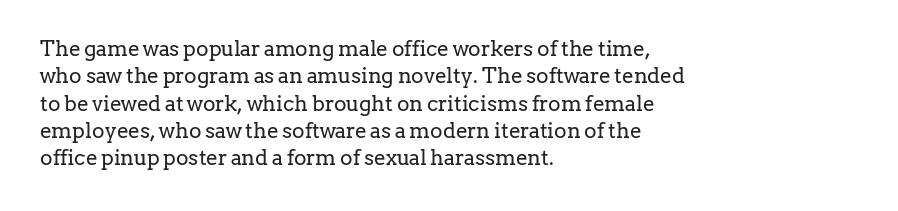
{"italic": "no", "bold": "no", "underline": "no", "align": "left", "line_spacing": "normal", "line_spacing_ratio": 1.3, "letter_spacing": "normal", "letter_spacing_em": 0.0, "glyph_px": 21}
